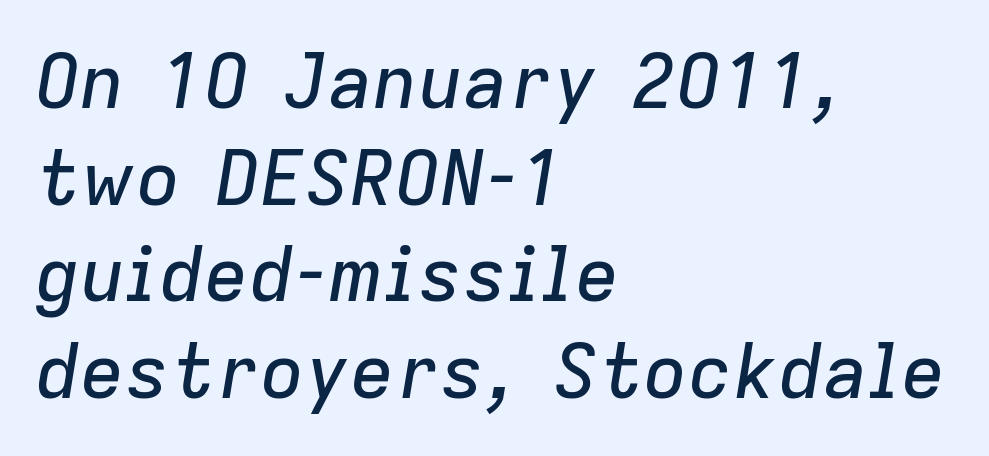
Q: Is the text italic (slanted)? A: Yes, it leans right by about 9 degrees.
Q: Is the text underlined? A: No.
Q: How is the paragraph aligned? A: Left-aligned.
Q: Is the spacing between letters normal or unusually wide? A: Normal.
Q: Is the spacing between lines tight, normal or loose? A: Normal.
Q: Width (condensed, normal, or wide)? A: Normal.
Q: Stroke contrast? A: Low.
Q: x-height? A: Medium.
Q: Monospaced? A: No.
